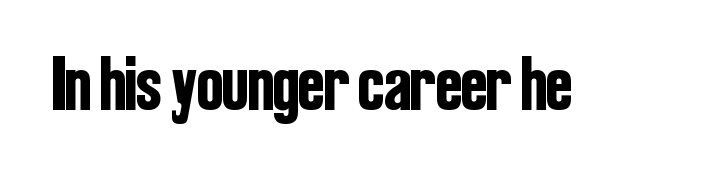
{"serif": "no", "italic": "no", "width": "condensed", "stroke_contrast": "low", "x_height": "medium", "monospaced": "no", "underline": "no", "letter_spacing": "normal", "letter_spacing_em": 0.0, "glyph_px": 77}
